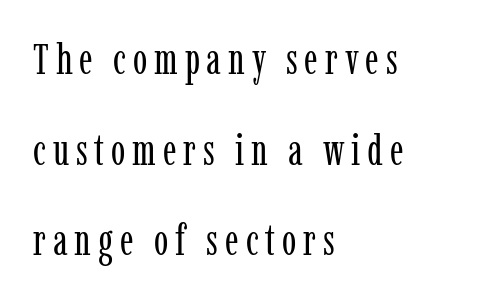
The letters stand upright; this is a roman face. Only glyphs here, with clear space below each row. Alignment: flush left. Is this a fixed-width face? No — the glyphs have proportional, varying widths.
